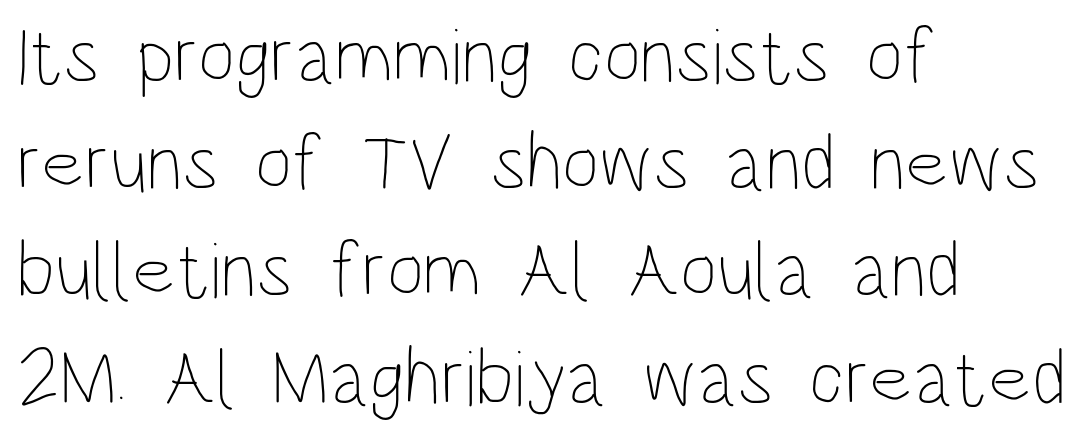
Q: Is the text bold? A: No.
Q: Is the text italic (slanted)? A: No, it is upright.
Q: Is the text underlined? A: No.
Q: How is the paragraph aligned? A: Left-aligned.
Q: Is the spacing between letters normal or unusually wide? A: Normal.
Q: Is the spacing between lines tight, normal or loose? A: Normal.
Q: Width (condensed, normal, or wide)? A: Condensed.
Q: Stroke contrast? A: Low.
Q: x-height? A: Large.
Q: Monospaced? A: No.
